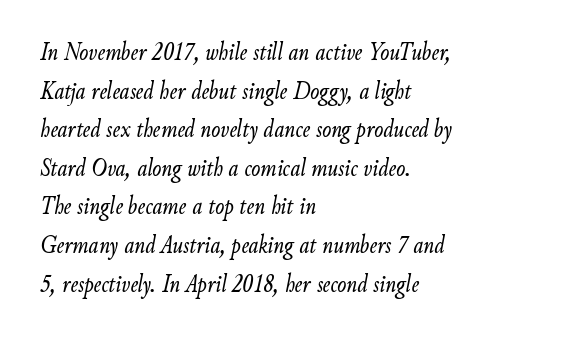
Q: Is the text bold? A: No.
Q: Is the text italic (slanted)? A: Yes, it leans right by about 9 degrees.
Q: Is the text underlined? A: No.
Q: How is the paragraph aligned? A: Left-aligned.
Q: Is the spacing between letters normal or unusually wide? A: Normal.
Q: Is the spacing between lines tight, normal or loose? A: Normal.
